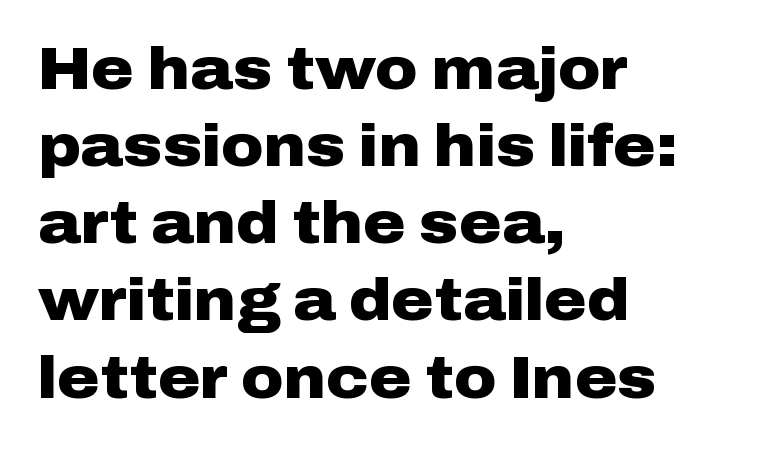
{"serif": "no", "italic": "no", "bold": "yes", "weight": "heavy", "width": "wide", "stroke_contrast": "low", "x_height": "medium", "monospaced": "no", "underline": "no", "align": "left", "line_spacing": "normal", "line_spacing_ratio": 1.33, "letter_spacing": "normal", "letter_spacing_em": 0.0, "glyph_px": 58}
